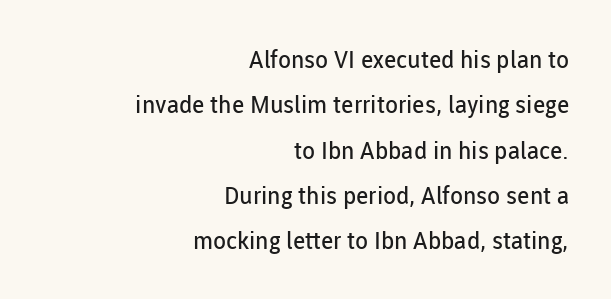
Students, note that the glyphs here touch the page at normal intervals. The paragraph has a hard right edge and a soft left edge. Stroke thickness stays within the range of a standard reading face or lighter. The area under the type is left untouched.
